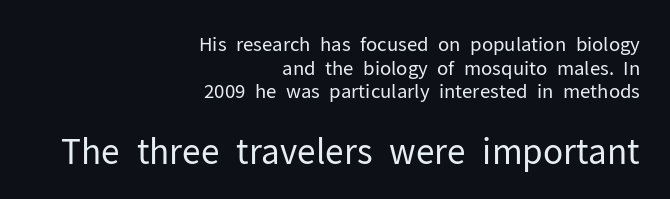
{"serif": "no", "italic": "no", "bold": "no", "weight": "regular", "width": "normal", "stroke_contrast": "low", "x_height": "medium", "monospaced": "no", "underline": "no", "align": "right", "line_spacing": "normal", "line_spacing_ratio": 1.25, "letter_spacing": "normal", "letter_spacing_em": 0.0, "larger_block": "second", "size_ratio": 1.79, "glyph_px": 34}
